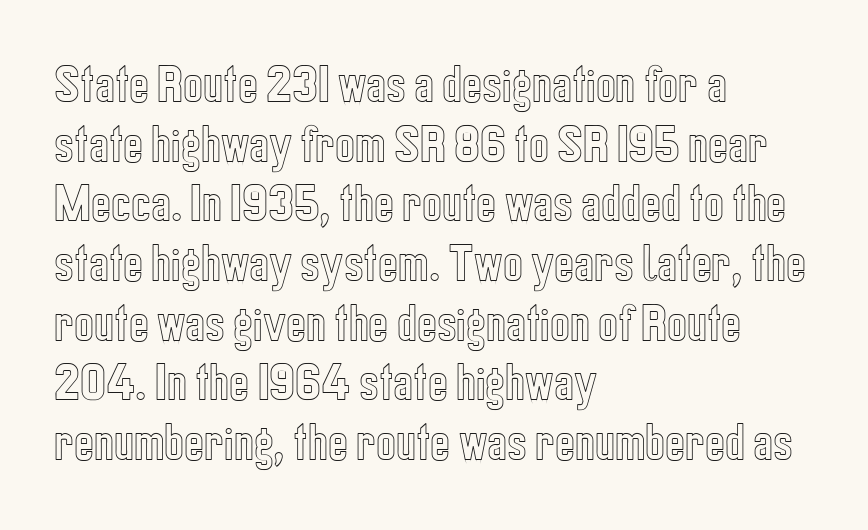
Q: Is the text italic (slanted)? A: No, it is upright.
Q: Is the text underlined? A: No.
Q: How is the paragraph aligned? A: Left-aligned.
Q: Is the spacing between letters normal or unusually wide? A: Normal.
Q: Is the spacing between lines tight, normal or loose? A: Normal.
Q: Width (condensed, normal, or wide)? A: Condensed.
Q: x-height? A: Medium.
Q: Monospaced? A: No.
